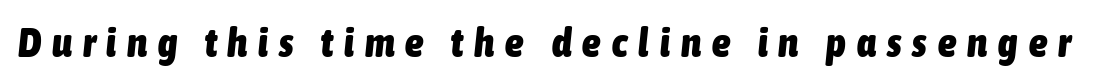
{"italic": "yes", "lean": "right", "slant_degrees": 6, "bold": "yes", "weight": "heavy", "width": "condensed", "stroke_contrast": "low", "x_height": "medium", "monospaced": "no", "underline": "no", "letter_spacing": "wide", "letter_spacing_em": 0.27, "glyph_px": 41}
